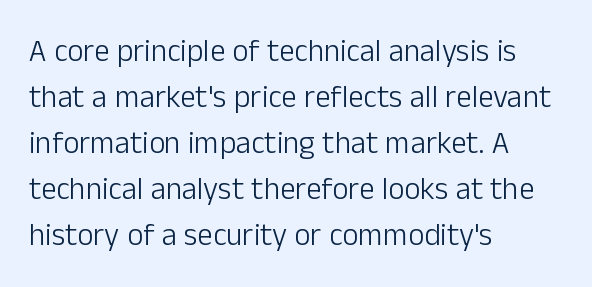
{"serif": "no", "italic": "no", "bold": "no", "weight": "light", "width": "normal", "stroke_contrast": "low", "x_height": "medium", "monospaced": "no", "underline": "no", "align": "left", "line_spacing": "normal", "line_spacing_ratio": 1.48, "letter_spacing": "normal", "letter_spacing_em": 0.0, "glyph_px": 31}
